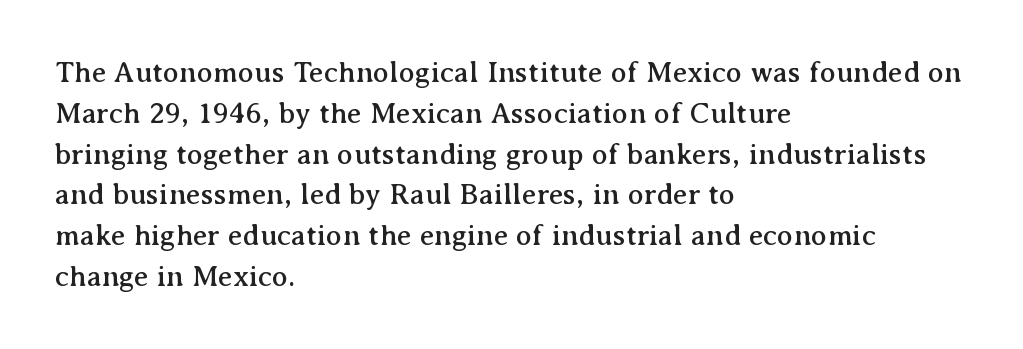
Q: Is the text italic (slanted)? A: No, it is upright.
Q: Is the typeface a serif or a sans-serif typeface? A: Serif.
Q: Is the text underlined? A: No.
Q: How is the paragraph aligned? A: Left-aligned.
Q: Is the spacing between letters normal or unusually wide? A: Normal.
Q: Is the spacing between lines tight, normal or loose? A: Normal.
Q: Width (condensed, normal, or wide)? A: Normal.
Q: Stroke contrast? A: Medium.
Q: x-height? A: Medium.
Q: Monospaced? A: No.
